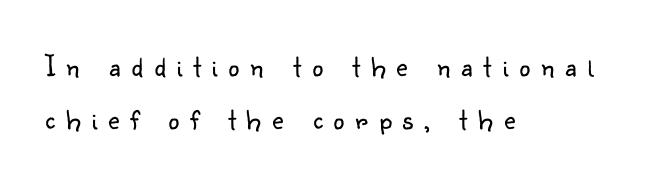
In CSS terms this would be text-align: left. A roman cut, with each character standing at attention. The text was rendered using a sans face with plain stroke endings. The weight tops out at a normal text grade. The passage shown is typed in a proportional face where columns would drift.
